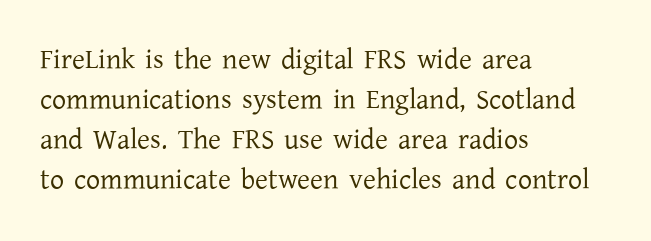
Q: Is the text bold? A: No.
Q: Is the text italic (slanted)? A: No, it is upright.
Q: Is the typeface a serif or a sans-serif typeface? A: Serif.
Q: Is the text underlined? A: No.
Q: How is the paragraph aligned? A: Left-aligned.
Q: Is the spacing between letters normal or unusually wide? A: Normal.
Q: Is the spacing between lines tight, normal or loose? A: Normal.
Q: Width (condensed, normal, or wide)? A: Normal.
Q: Stroke contrast? A: Low.
Q: x-height? A: Medium.
Q: Monospaced? A: No.
